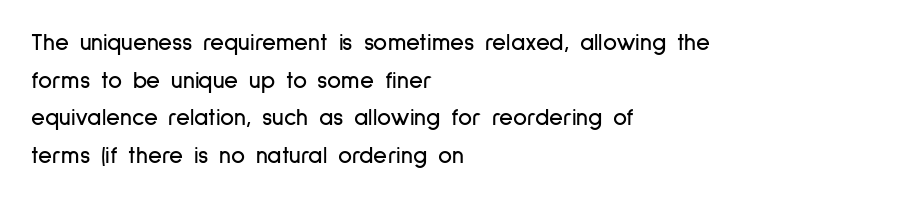
Students, observe: this is what conventionally led text looks like. When letters stand straight like this, we call the style roman or upright. Horizontally, the lines are justified to the leading edge only. The type is set solid horizontally, with unmodified tracking. The baseline area is clear.
